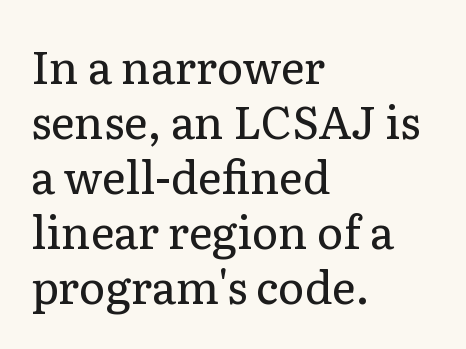
Q: Is the text bold? A: No.
Q: Is the text italic (slanted)? A: No, it is upright.
Q: Is the typeface a serif or a sans-serif typeface? A: Serif.
Q: Is the text underlined? A: No.
Q: How is the paragraph aligned? A: Left-aligned.
Q: Is the spacing between letters normal or unusually wide? A: Normal.
Q: Width (condensed, normal, or wide)? A: Normal.
Q: Stroke contrast? A: Low.
Q: x-height? A: Medium.
Q: Monospaced? A: No.
